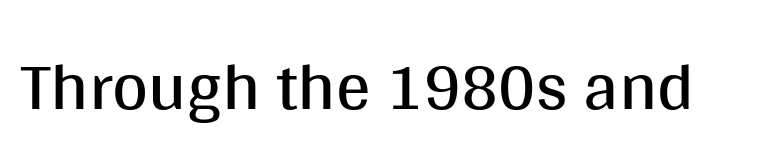
{"serif": "no", "italic": "no", "bold": "no", "weight": "regular", "width": "normal", "stroke_contrast": "medium", "x_height": "large", "monospaced": "no", "underline": "no", "letter_spacing": "normal", "letter_spacing_em": 0.0, "glyph_px": 69}
